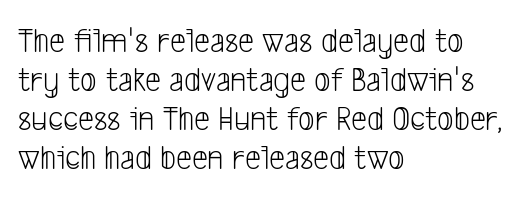
Q: Is the text bold? A: No.
Q: Is the typeface a serif or a sans-serif typeface? A: Sans-serif.
Q: Is the text underlined? A: No.
Q: How is the paragraph aligned? A: Left-aligned.
Q: Is the spacing between letters normal or unusually wide? A: Normal.
Q: Is the spacing between lines tight, normal or loose? A: Tight.
Q: Width (condensed, normal, or wide)? A: Condensed.
Q: Stroke contrast? A: Low.
Q: x-height? A: Medium.
Q: Monospaced? A: No.
